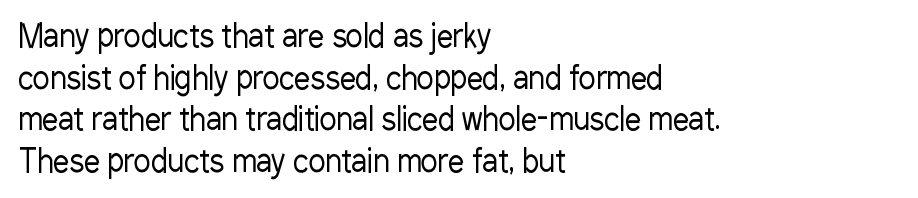
{"serif": "no", "italic": "no", "bold": "no", "weight": "regular", "width": "condensed", "stroke_contrast": "low", "x_height": "medium", "monospaced": "no", "underline": "no", "align": "left", "line_spacing": "normal", "line_spacing_ratio": 1.3, "letter_spacing": "normal", "letter_spacing_em": 0.0, "glyph_px": 32}
